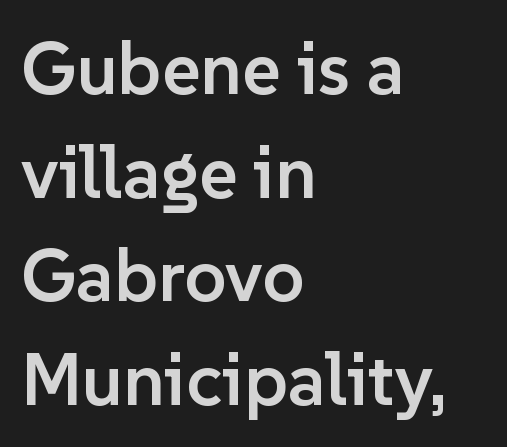
The image shows 74 px semibold sans-serif type, upright; set left-aligned, normal line spacing (1.4x), normal letter spacing, not underlined; low stroke contrast and a medium x-height.
